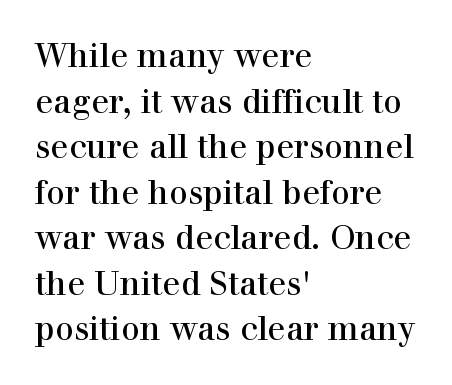
The image shows 33 px serif type, upright; set left-aligned, normal line spacing (1.38x), normal letter spacing, not underlined; a medium x-height.
